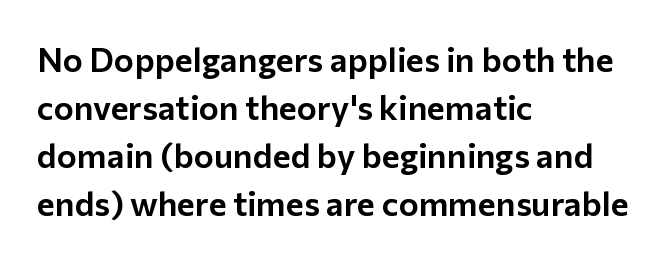
{"serif": "no", "italic": "no", "width": "normal", "stroke_contrast": "low", "x_height": "medium", "monospaced": "no", "underline": "no", "align": "left", "line_spacing": "normal", "line_spacing_ratio": 1.41, "letter_spacing": "normal", "letter_spacing_em": 0.0, "glyph_px": 34}
